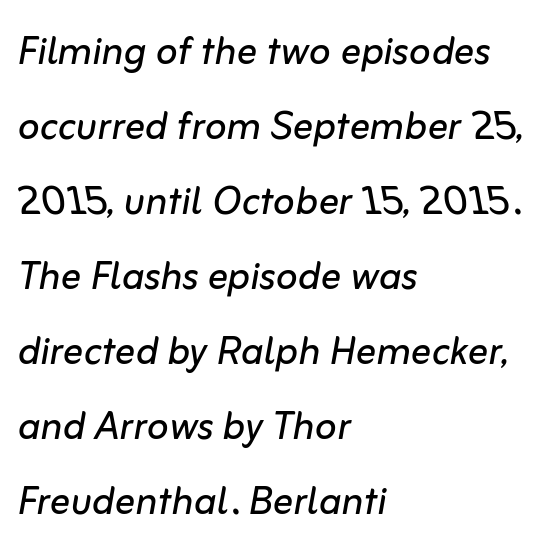
Q: Is the text bold? A: No.
Q: Is the text italic (slanted)? A: Yes, it leans right by about 10 degrees.
Q: Is the text underlined? A: No.
Q: How is the paragraph aligned? A: Left-aligned.
Q: Is the spacing between letters normal or unusually wide? A: Normal.
Q: Is the spacing between lines tight, normal or loose? A: Normal.
Q: Width (condensed, normal, or wide)? A: Normal.
Q: Stroke contrast? A: Low.
Q: x-height? A: Medium.
Q: Monospaced? A: No.
